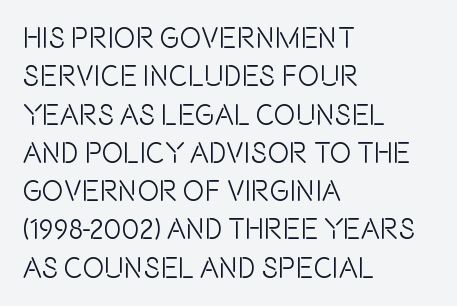
Q: Is the text italic (slanted)? A: No, it is upright.
Q: Is the typeface a serif or a sans-serif typeface? A: Sans-serif.
Q: Is the text underlined? A: No.
Q: How is the paragraph aligned? A: Left-aligned.
Q: Is the spacing between letters normal or unusually wide? A: Normal.
Q: Is the spacing between lines tight, normal or loose? A: Normal.
Q: Width (condensed, normal, or wide)? A: Condensed.
Q: x-height? A: Large.
Q: Monospaced? A: No.
